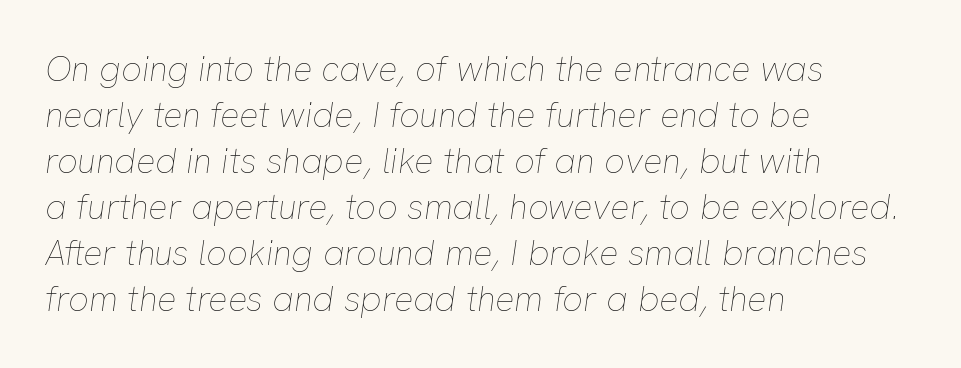
{"italic": "yes", "lean": "right", "slant_degrees": 8, "bold": "no", "weight": "thin", "width": "normal", "stroke_contrast": "low", "x_height": "medium", "monospaced": "no", "underline": "no", "align": "left", "line_spacing": "normal", "line_spacing_ratio": 1.28, "letter_spacing": "normal", "letter_spacing_em": 0.0, "glyph_px": 36}
